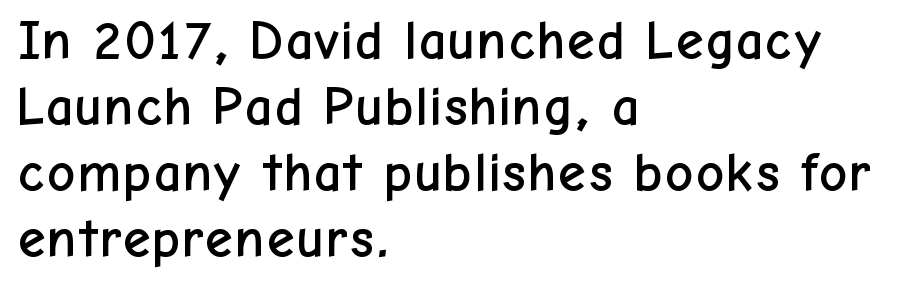
Q: Is the text italic (slanted)? A: No, it is upright.
Q: Is the typeface a serif or a sans-serif typeface? A: Sans-serif.
Q: Is the text underlined? A: No.
Q: How is the paragraph aligned? A: Left-aligned.
Q: Is the spacing between letters normal or unusually wide? A: Normal.
Q: Width (condensed, normal, or wide)? A: Normal.
Q: Stroke contrast? A: Low.
Q: x-height? A: Medium.
Q: Monospaced? A: No.
